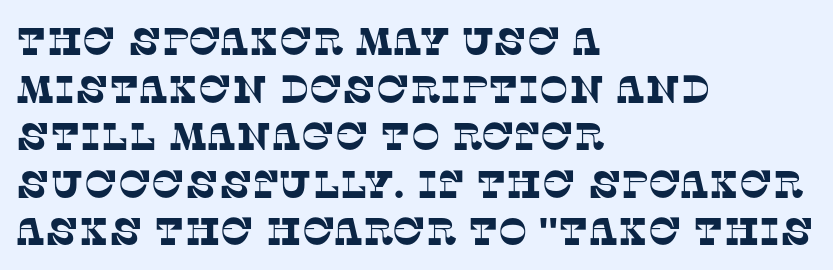
Characters follow at the spacing the type designer built in. A bare baseline throughout the passage. Yep, those are serifs on the letters. A classic flush-left, rag-right setting is used for this passage.
